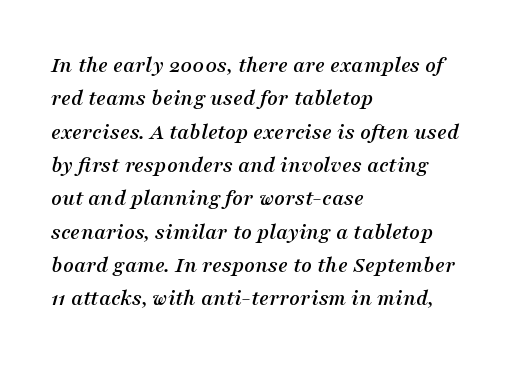
Q: Is the text italic (slanted)? A: Yes, it leans right by about 16 degrees.
Q: Is the text underlined? A: No.
Q: How is the paragraph aligned? A: Left-aligned.
Q: Is the spacing between letters normal or unusually wide? A: Normal.
Q: Is the spacing between lines tight, normal or loose? A: Normal.
